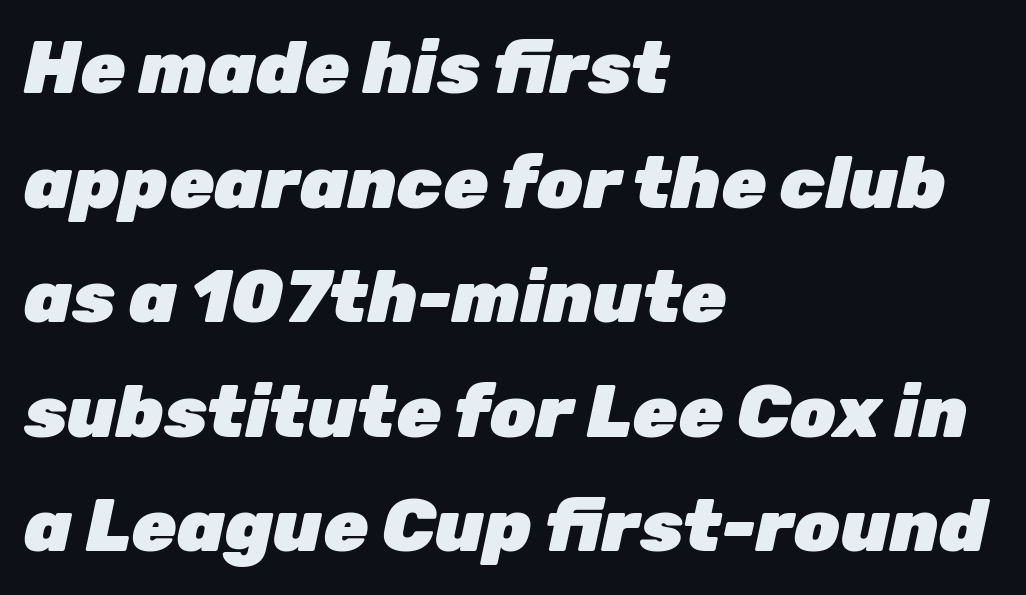
Q: Is the text bold? A: Yes.
Q: Is the text italic (slanted)? A: Yes, it leans right by about 12 degrees.
Q: Is the text underlined? A: No.
Q: How is the paragraph aligned? A: Left-aligned.
Q: Is the spacing between letters normal or unusually wide? A: Normal.
Q: Is the spacing between lines tight, normal or loose? A: Normal.
Q: Width (condensed, normal, or wide)? A: Normal.
Q: Stroke contrast? A: Low.
Q: x-height? A: Medium.
Q: Monospaced? A: No.
